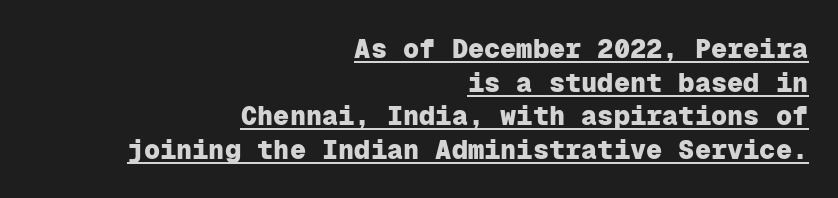
{"italic": "no", "bold": "yes", "underline": "yes", "align": "right", "line_spacing": "normal", "line_spacing_ratio": 1.25, "letter_spacing": "normal", "letter_spacing_em": 0.0, "glyph_px": 27}
